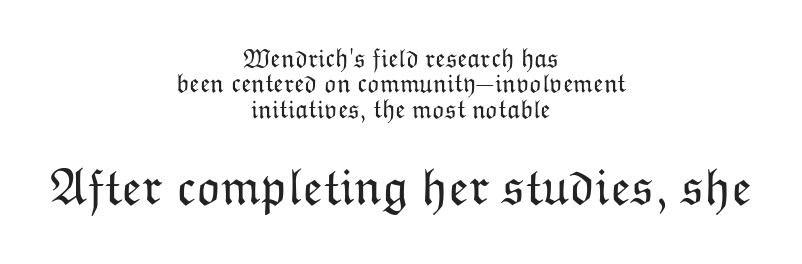
The letterforms sit shoulder to shoulder at normal distance. Is this a fixed-width face? No — the glyphs have proportional, varying widths. Vertical spacing — tight. Ink coverage per letter is moderate at most.
